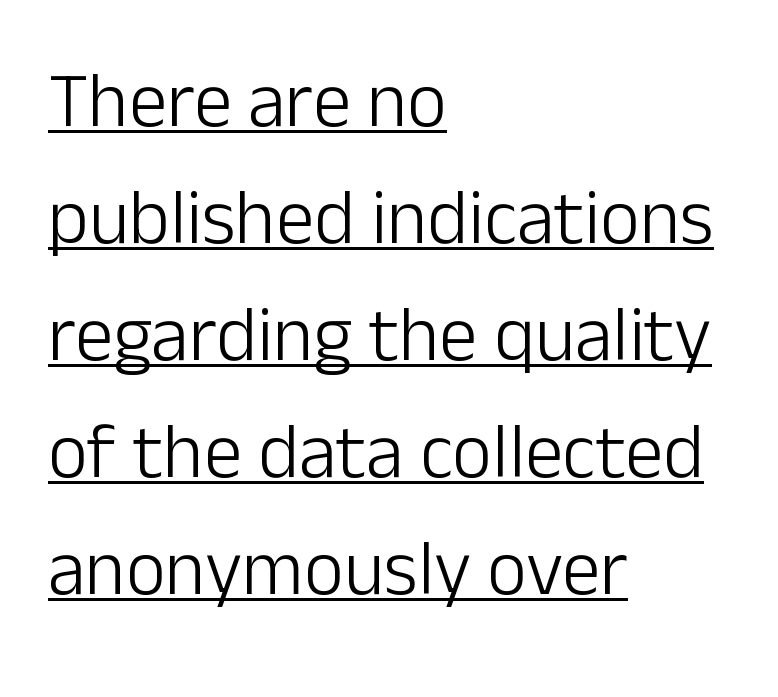
{"serif": "no", "italic": "no", "bold": "no", "weight": "light", "width": "normal", "stroke_contrast": "low", "x_height": "medium", "monospaced": "no", "underline": "yes", "align": "left", "line_spacing": "normal", "line_spacing_ratio": 1.52, "letter_spacing": "normal", "letter_spacing_em": 0.0, "glyph_px": 77}
